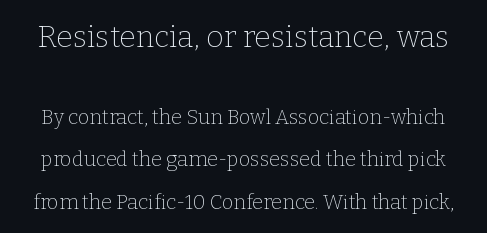
The image shows 30 px thin serif type, upright; set loose line spacing (2.11x), normal letter spacing, not underlined; the first (top) block is 1.5x larger; low stroke contrast and a medium x-height.
